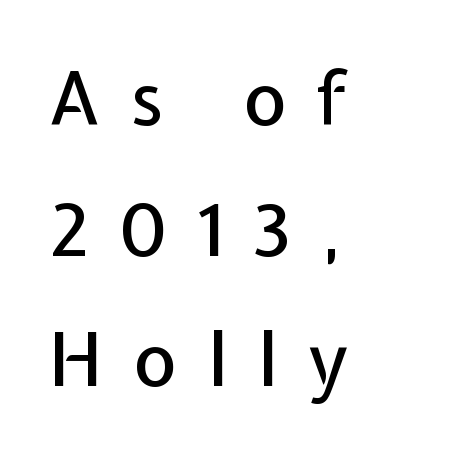
{"serif": "no", "italic": "no", "width": "normal", "stroke_contrast": "low", "x_height": "medium", "monospaced": "no", "underline": "no", "align": "left", "line_spacing_ratio": 1.79, "letter_spacing": "wide", "letter_spacing_em": 0.43, "glyph_px": 73}
